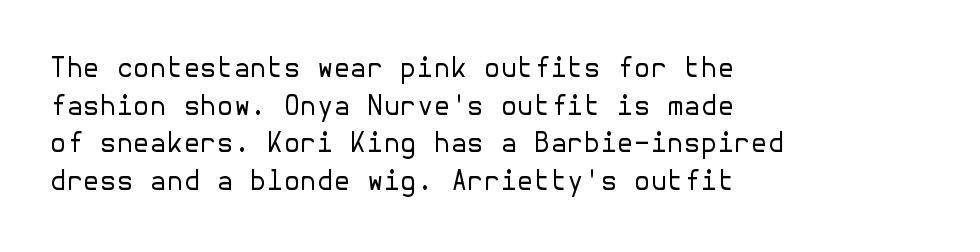
{"italic": "no", "bold": "no", "underline": "no", "align": "left", "line_spacing": "normal", "line_spacing_ratio": 1.39, "letter_spacing": "normal", "letter_spacing_em": 0.0, "glyph_px": 27}
